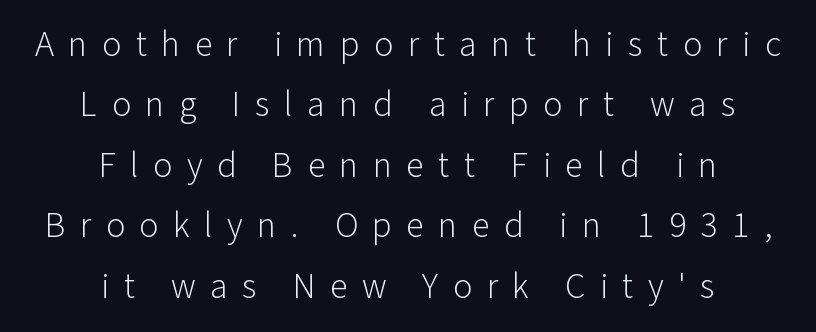
{"serif": "no", "italic": "no", "bold": "no", "weight": "light", "width": "normal", "stroke_contrast": "low", "x_height": "medium", "monospaced": "no", "underline": "no", "align": "center", "line_spacing": "normal", "line_spacing_ratio": 1.68, "letter_spacing": "wide", "letter_spacing_em": 0.4, "glyph_px": 36}
